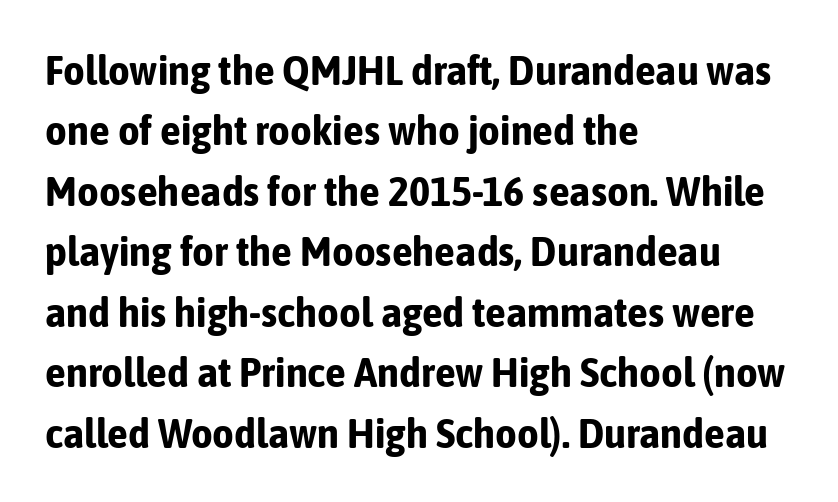
{"serif": "no", "italic": "no", "bold": "yes", "weight": "bold", "width": "condensed", "stroke_contrast": "low", "x_height": "medium", "monospaced": "no", "underline": "no", "align": "left", "line_spacing": "normal", "line_spacing_ratio": 1.44, "letter_spacing": "normal", "letter_spacing_em": 0.0, "glyph_px": 42}
